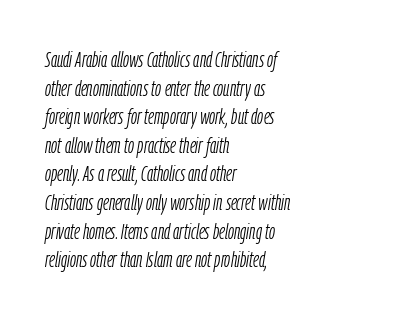
The image shows 22 px text type, italic (leaning right); set left-aligned, normal line spacing (1.3x), normal letter spacing, not underlined.
